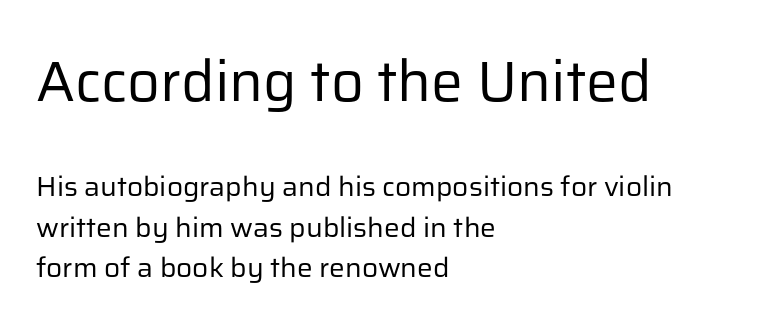
Observe the ordinary spacing: letters are neighbours, not strangers. Scale decreases going downward across the two blocks. Spacing verdict: proportional, widths tailored to each character. The rendering uses a moderate line-height, typical for paragraphs. Unlike a traditional serif, this face leaves its strokes unadorned. Each line starts at the same left margin while the right side varies.
